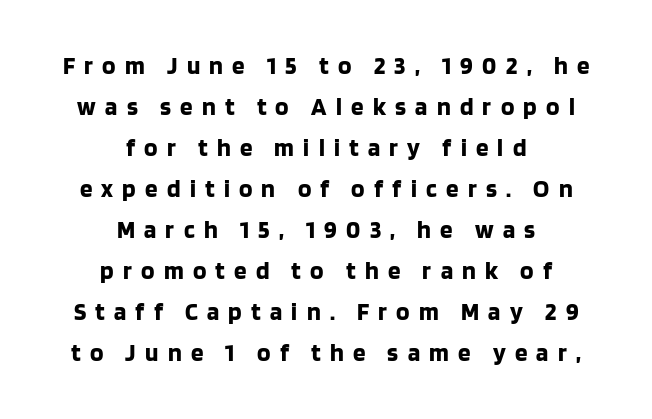
{"italic": "no", "bold": "yes", "underline": "no", "align": "center", "line_spacing": "normal", "line_spacing_ratio": 1.64, "letter_spacing": "wide", "letter_spacing_em": 0.37, "glyph_px": 25}
